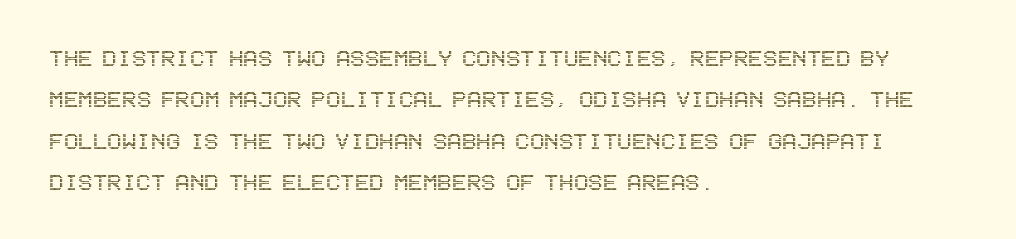
Q: Is the text italic (slanted)? A: No, it is upright.
Q: Is the text underlined? A: No.
Q: How is the paragraph aligned? A: Left-aligned.
Q: Is the spacing between letters normal or unusually wide? A: Normal.
Q: Is the spacing between lines tight, normal or loose? A: Normal.
